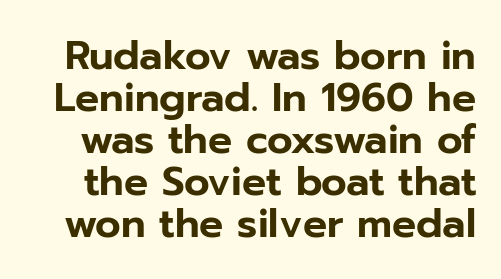
Q: Is the text italic (slanted)? A: No, it is upright.
Q: Is the typeface a serif or a sans-serif typeface? A: Sans-serif.
Q: Is the text underlined? A: No.
Q: Is the spacing between letters normal or unusually wide? A: Normal.
Q: Is the spacing between lines tight, normal or loose? A: Tight.
Q: Width (condensed, normal, or wide)? A: Normal.
Q: Stroke contrast? A: Low.
Q: x-height? A: Medium.
Q: Monospaced? A: No.
